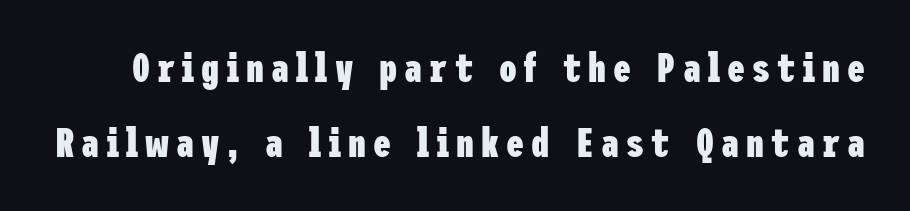
{"serif": "no", "italic": "no", "bold": "yes", "weight": "heavy", "width": "condensed", "stroke_contrast": "low", "x_height": "medium", "underline": "no", "line_spacing_ratio": 1.87, "glyph_px": 40}
